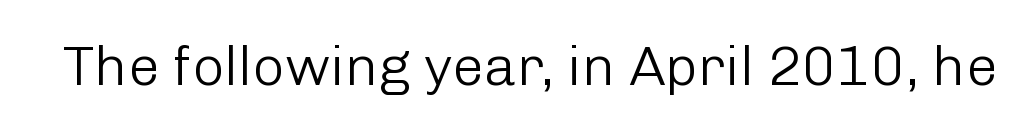
Q: Is the text bold? A: No.
Q: Is the text italic (slanted)? A: No, it is upright.
Q: Is the typeface a serif or a sans-serif typeface? A: Sans-serif.
Q: Is the text underlined? A: No.
Q: Is the spacing between letters normal or unusually wide? A: Normal.
Q: Width (condensed, normal, or wide)? A: Normal.
Q: Stroke contrast? A: Low.
Q: x-height? A: Medium.
Q: Monospaced? A: No.
